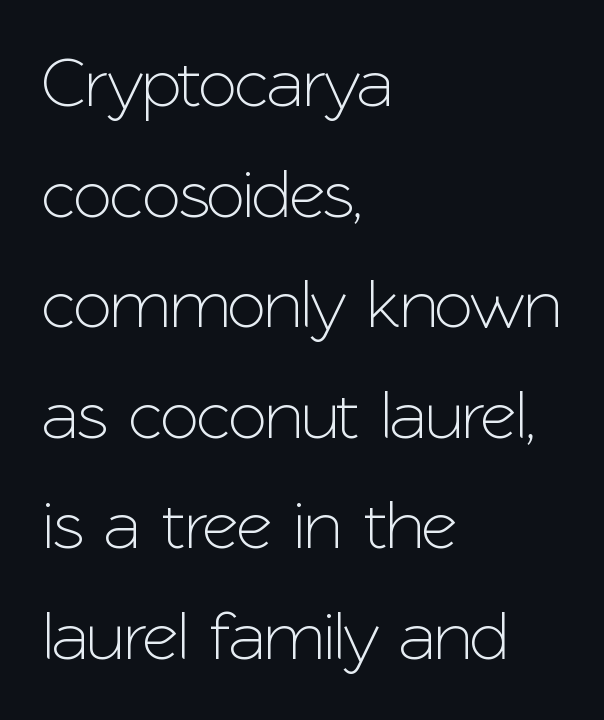
The image shows 70 px sans-serif type, upright; set left-aligned, normal line spacing (1.58x), normal letter spacing, not underlined; low stroke contrast and a medium x-height.
